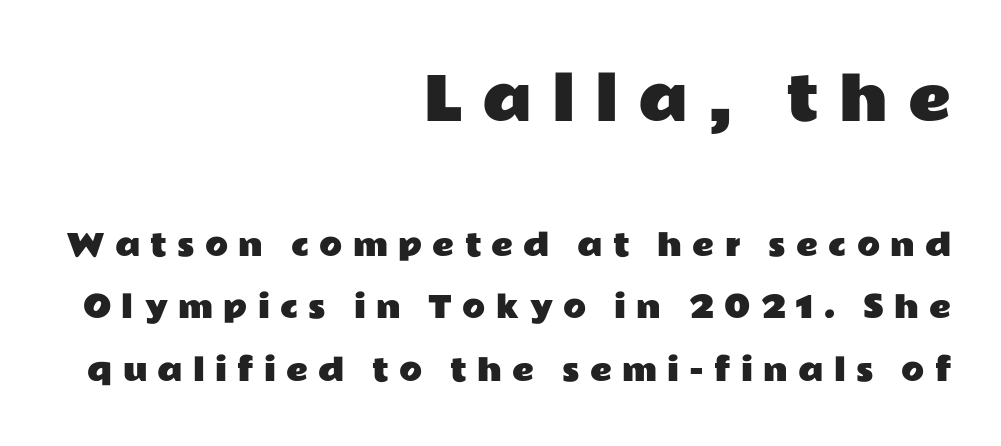
The image shows 59 px wide sans-serif type, upright; set right-aligned, loose line spacing (2.08x), unusually wide letter spacing (+0.34 em), not underlined; the first (top) block is 1.97x larger; low stroke contrast and a medium x-height.
